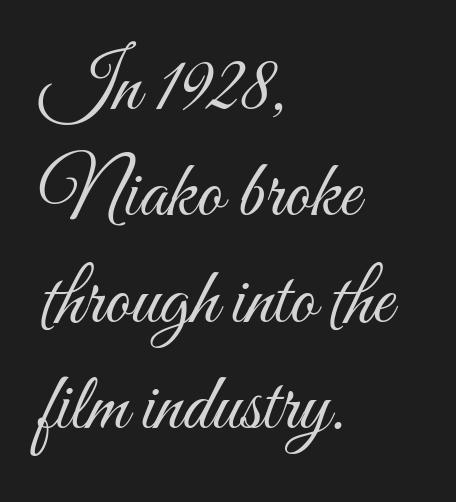
The image shows 80 px light, condensed type; set left-aligned, normal line spacing (1.33x), normal letter spacing, not underlined; medium stroke contrast and a small x-height.
